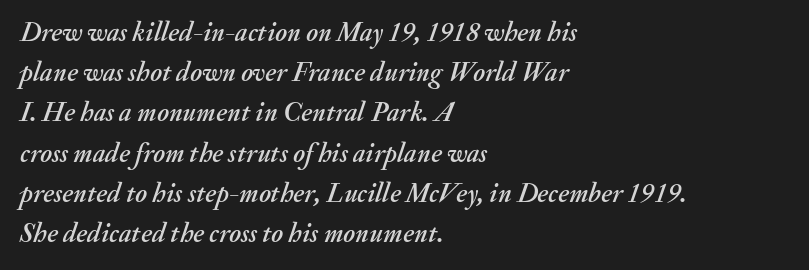
The image shows 27 px text type, italic (leaning right); set left-aligned, normal line spacing (1.49x), normal letter spacing, not underlined.
